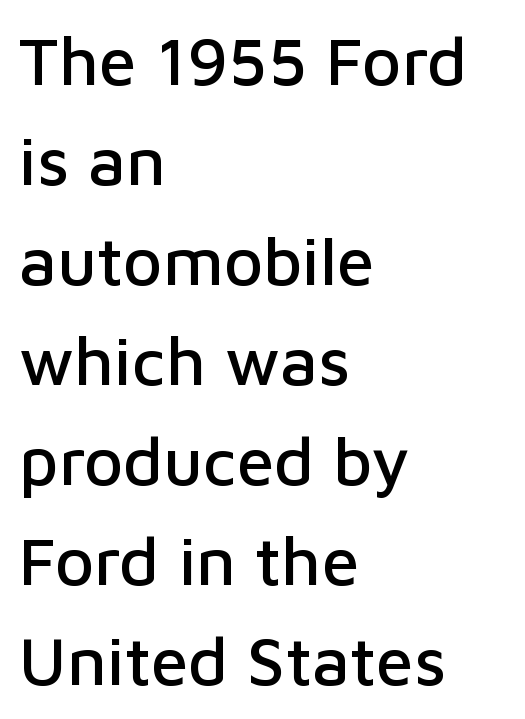
Q: Is the text italic (slanted)? A: No, it is upright.
Q: Is the typeface a serif or a sans-serif typeface? A: Sans-serif.
Q: Is the text underlined? A: No.
Q: How is the paragraph aligned? A: Left-aligned.
Q: Is the spacing between letters normal or unusually wide? A: Normal.
Q: Is the spacing between lines tight, normal or loose? A: Normal.
Q: Width (condensed, normal, or wide)? A: Normal.
Q: Stroke contrast? A: Low.
Q: x-height? A: Medium.
Q: Monospaced? A: No.
